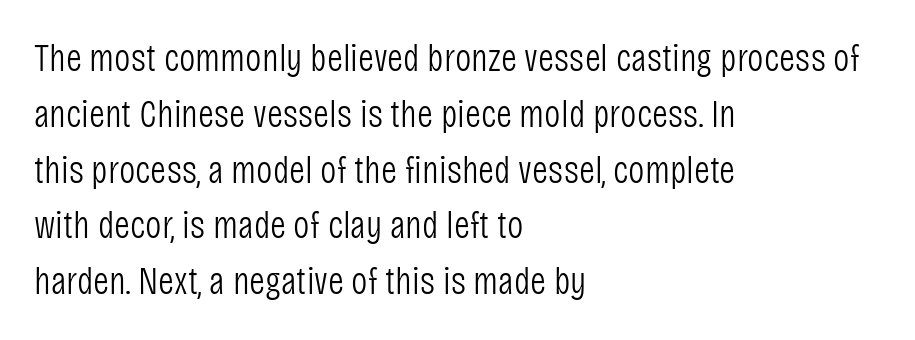
Q: Is the text bold? A: No.
Q: Is the text italic (slanted)? A: No, it is upright.
Q: Is the typeface a serif or a sans-serif typeface? A: Sans-serif.
Q: Is the text underlined? A: No.
Q: How is the paragraph aligned? A: Left-aligned.
Q: Is the spacing between letters normal or unusually wide? A: Normal.
Q: Is the spacing between lines tight, normal or loose? A: Normal.
Q: Width (condensed, normal, or wide)? A: Condensed.
Q: Stroke contrast? A: Low.
Q: x-height? A: Large.
Q: Monospaced? A: No.
